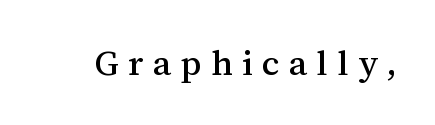
The image shows 35 px serif type, upright; set unusually wide letter spacing (+0.27 em), not underlined; medium stroke contrast and a medium x-height.
